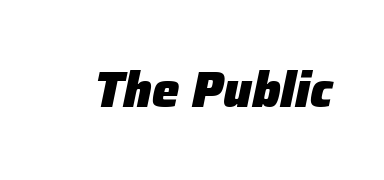
{"italic": "yes", "lean": "right", "slant_degrees": 12, "bold": "yes", "weight": "heavy", "width": "normal", "stroke_contrast": "low", "x_height": "medium", "monospaced": "no", "underline": "no", "letter_spacing": "normal", "letter_spacing_em": 0.0, "glyph_px": 49}
